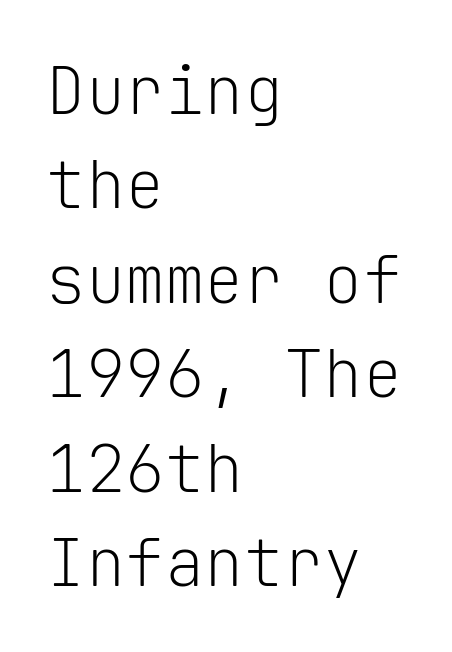
The image shows 66 px light sans-serif type, upright, monospaced; set left-aligned, normal line spacing (1.43x), normal letter spacing, not underlined; low stroke contrast and a medium x-height.
